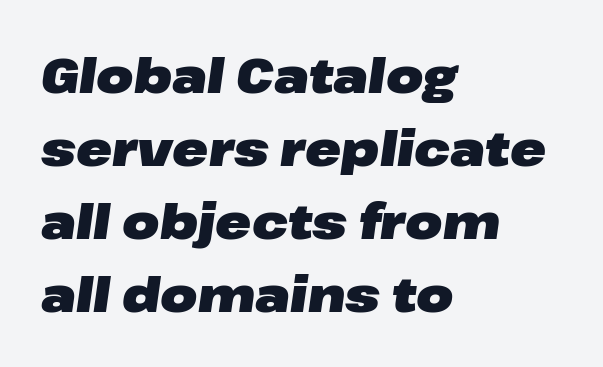
Q: Is the text bold? A: Yes.
Q: Is the text italic (slanted)? A: Yes, it leans right by about 8 degrees.
Q: Is the text underlined? A: No.
Q: How is the paragraph aligned? A: Left-aligned.
Q: Is the spacing between letters normal or unusually wide? A: Normal.
Q: Is the spacing between lines tight, normal or loose? A: Normal.
Q: Width (condensed, normal, or wide)? A: Wide.
Q: Stroke contrast? A: Low.
Q: x-height? A: Medium.
Q: Monospaced? A: No.
